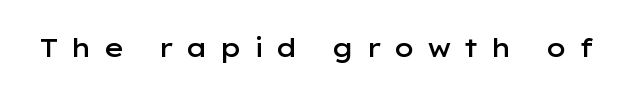
Q: Is the text bold? A: Semi-bold.
Q: Is the text italic (slanted)? A: No, it is upright.
Q: Is the text underlined? A: No.
Q: Is the spacing between letters normal or unusually wide? A: Unusually wide.
